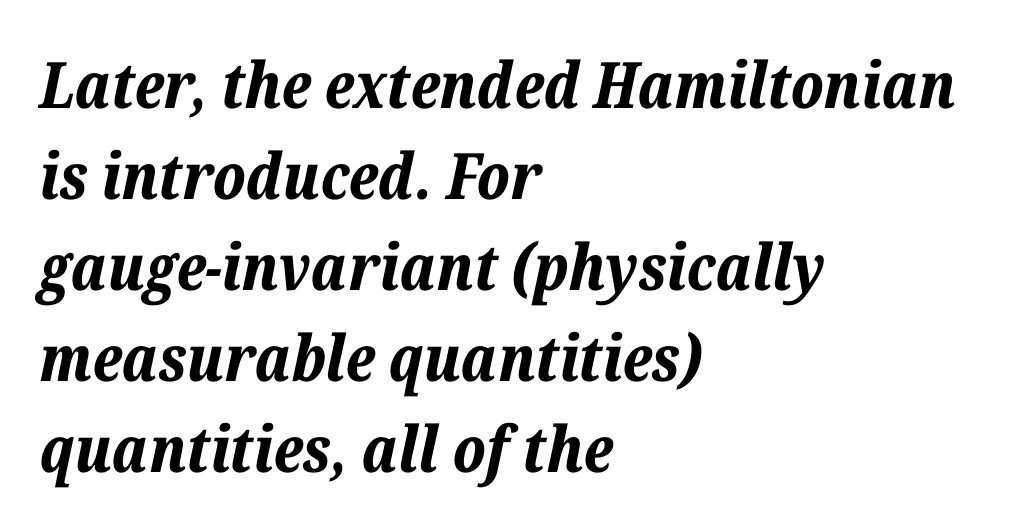
Vertical spacing — default. Beneath every word, the page is bare. The font is running at its bold setting. These lines stack with their left ends in a neat column. Quick note: italic. This sample uses plain, unmodified letter spacing.
